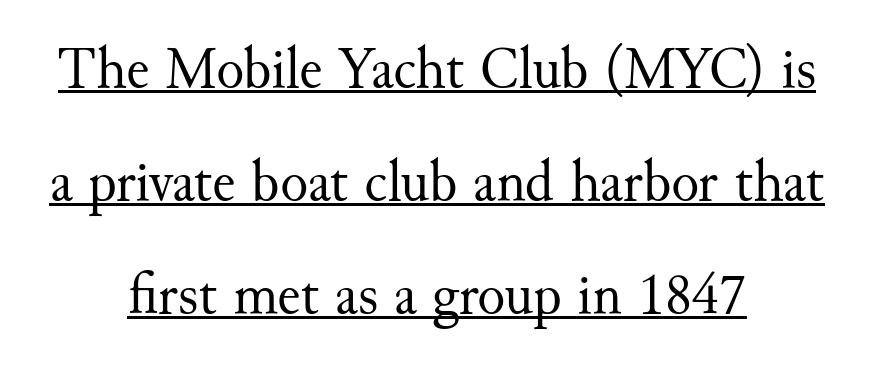
Q: Is the text bold? A: No.
Q: Is the text italic (slanted)? A: No, it is upright.
Q: Is the typeface a serif or a sans-serif typeface? A: Serif.
Q: Is the text underlined? A: Yes.
Q: How is the paragraph aligned? A: Centered.
Q: Is the spacing between letters normal or unusually wide? A: Normal.
Q: Is the spacing between lines tight, normal or loose? A: Loose.
Q: Width (condensed, normal, or wide)? A: Normal.
Q: Stroke contrast? A: Medium.
Q: x-height? A: Small.
Q: Monospaced? A: No.
